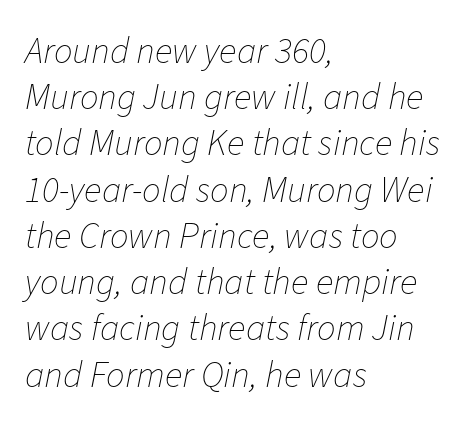
Each new line begins a customary step beneath the previous one. Is the stroke heavy? The answer is a plain regular-or-lighter. Each line starts at the same left margin while the right side varies. Here the designer chose a conventional face with non-uniform glyph widths. Just letters on the line, the space beneath them empty.
